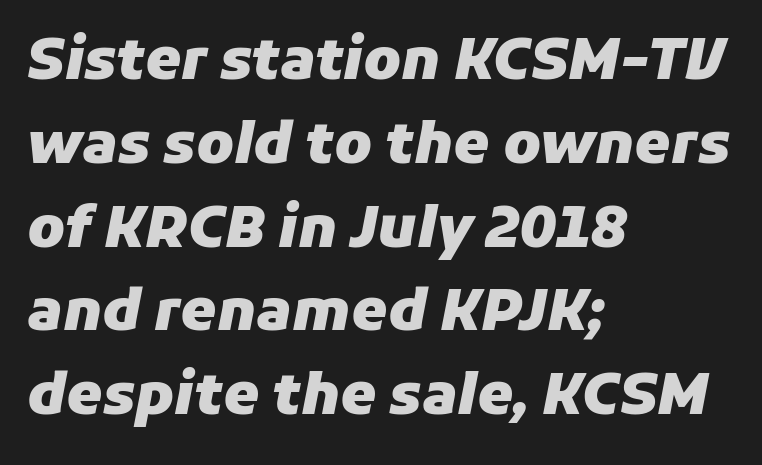
Q: Is the text bold? A: Yes.
Q: Is the text italic (slanted)? A: Yes, it leans right by about 11 degrees.
Q: Is the text underlined? A: No.
Q: How is the paragraph aligned? A: Left-aligned.
Q: Is the spacing between letters normal or unusually wide? A: Normal.
Q: Is the spacing between lines tight, normal or loose? A: Normal.
Q: Width (condensed, normal, or wide)? A: Normal.
Q: Stroke contrast? A: Low.
Q: x-height? A: Medium.
Q: Monospaced? A: No.
